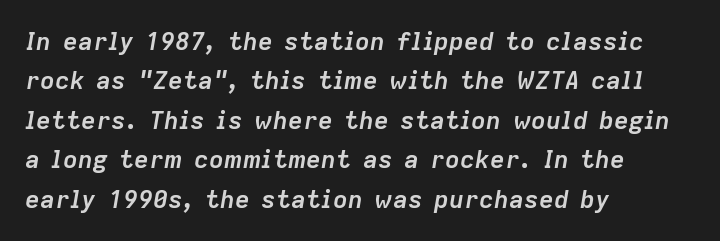
The image shows 25 px bold type, italic (leaning right); set left-aligned, normal line spacing (1.58x), normal letter spacing, not underlined.
